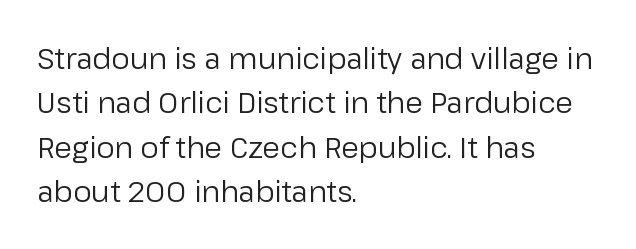
Horizontal alignment here is leftward, the default for most running prose. The font's upright variant was chosen for this text. Quick note: underline off. How are the letters spaced? Ordinarily, with no added tracking. Character widths vary here, with narrow letters taking less room than wide ones.
